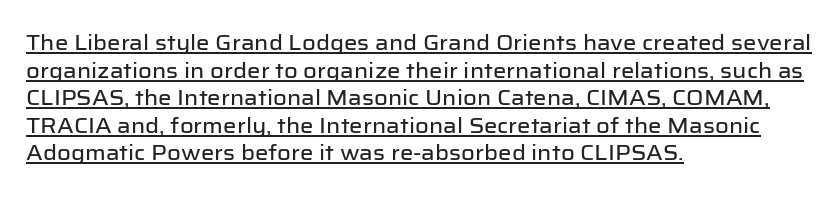
Q: Is the text italic (slanted)? A: No, it is upright.
Q: Is the text underlined? A: Yes.
Q: How is the paragraph aligned? A: Left-aligned.
Q: Is the spacing between letters normal or unusually wide? A: Normal.
Q: Is the spacing between lines tight, normal or loose? A: Normal.
